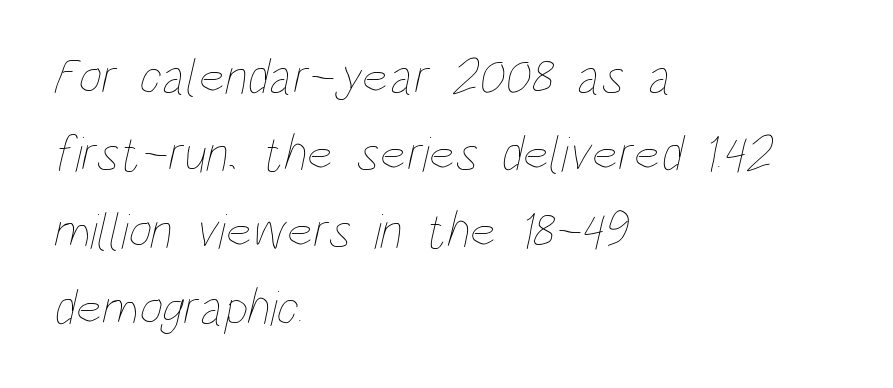
All the whitespace from short lines collects on the right. No letter is thick-stroked: the sample isn't bold. Does the leading feel generous? No, just average. The passage shown is typed in a proportional face where columns would drift. Look at the tracking — it's just the regular setting, nothing added. Plain, unruled lines of type.
